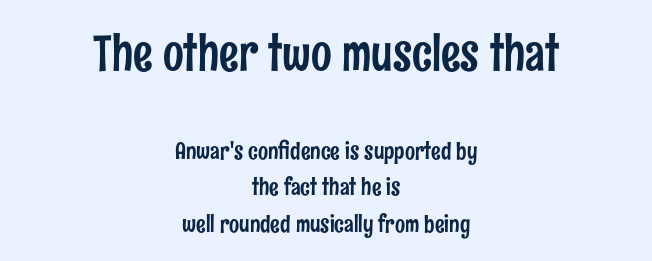
Q: Is the text italic (slanted)? A: No, it is upright.
Q: Is the typeface a serif or a sans-serif typeface? A: Sans-serif.
Q: Is the text underlined? A: No.
Q: How is the paragraph aligned? A: Centered.
Q: Is the spacing between letters normal or unusually wide? A: Normal.
Q: Is the spacing between lines tight, normal or loose? A: Normal.
Q: Which block of text is set in a larger size, the first (top) or the second (bottom)? A: The first (top) one.
Q: Width (condensed, normal, or wide)? A: Condensed.
Q: Stroke contrast? A: Low.
Q: x-height? A: Medium.
Q: Monospaced? A: No.
